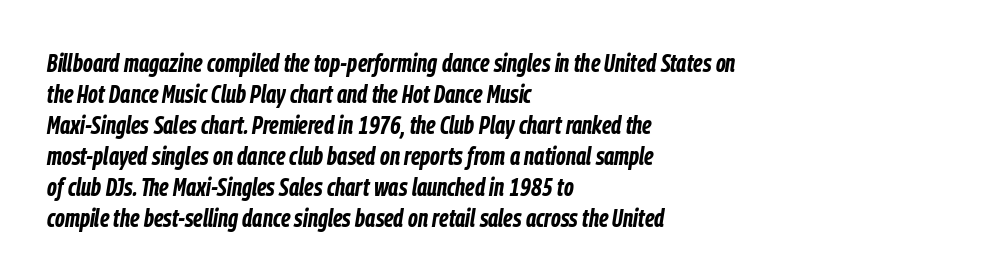
The image shows 25 px bold type, italic (leaning right); set left-aligned, line spacing 1.24x, normal letter spacing, not underlined.
